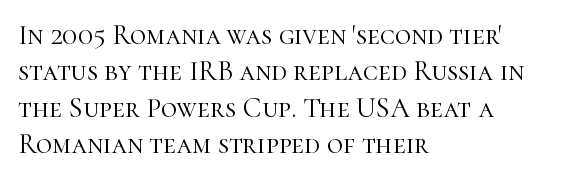
{"serif": "yes", "italic": "no", "bold": "no", "weight": "light", "width": "normal", "stroke_contrast": "high", "x_height": "medium", "monospaced": "no", "underline": "no", "align": "left", "line_spacing": "normal", "line_spacing_ratio": 1.3, "letter_spacing": "normal", "letter_spacing_em": 0.0, "glyph_px": 28}
